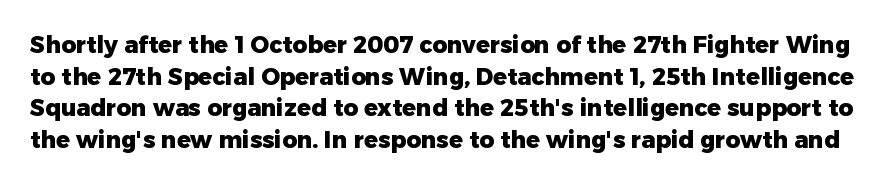
Q: Is the text bold? A: Yes.
Q: Is the text italic (slanted)? A: No, it is upright.
Q: Is the text underlined? A: No.
Q: Is the spacing between letters normal or unusually wide? A: Normal.
Q: Is the spacing between lines tight, normal or loose? A: Normal.
